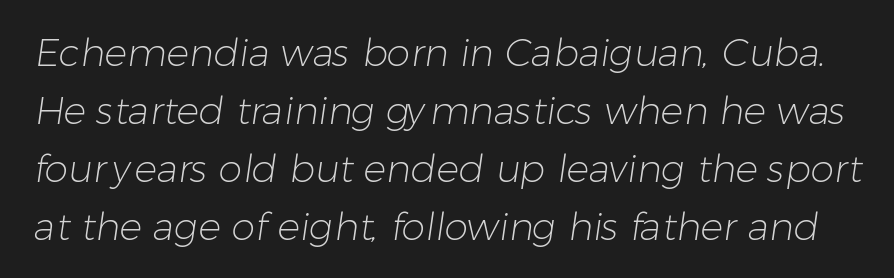
Q: Is the text bold? A: No.
Q: Is the typeface a serif or a sans-serif typeface? A: Sans-serif.
Q: Is the text underlined? A: No.
Q: Is the spacing between letters normal or unusually wide? A: Normal.
Q: Is the spacing between lines tight, normal or loose? A: Normal.
Q: Width (condensed, normal, or wide)? A: Normal.
Q: Stroke contrast? A: Low.
Q: x-height? A: Medium.
Q: Monospaced? A: No.
